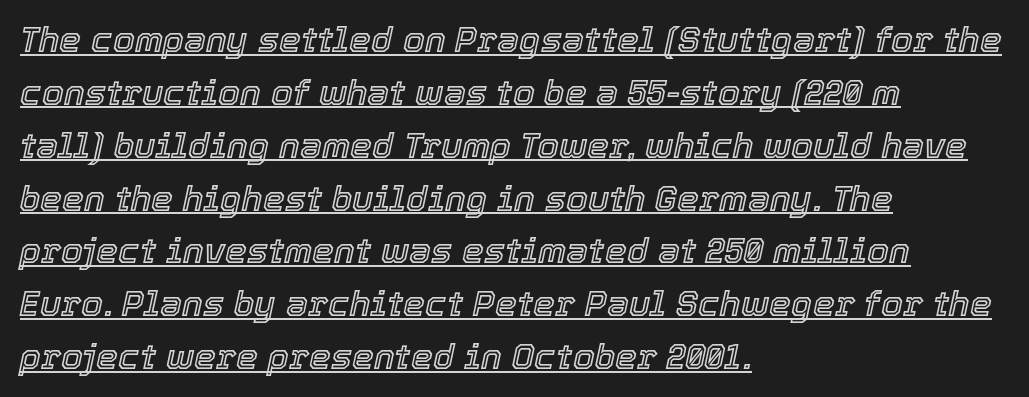
The image shows 35 px text type, italic (leaning right); set left-aligned, normal line spacing (1.51x), normal letter spacing, underlined; a medium x-height.
